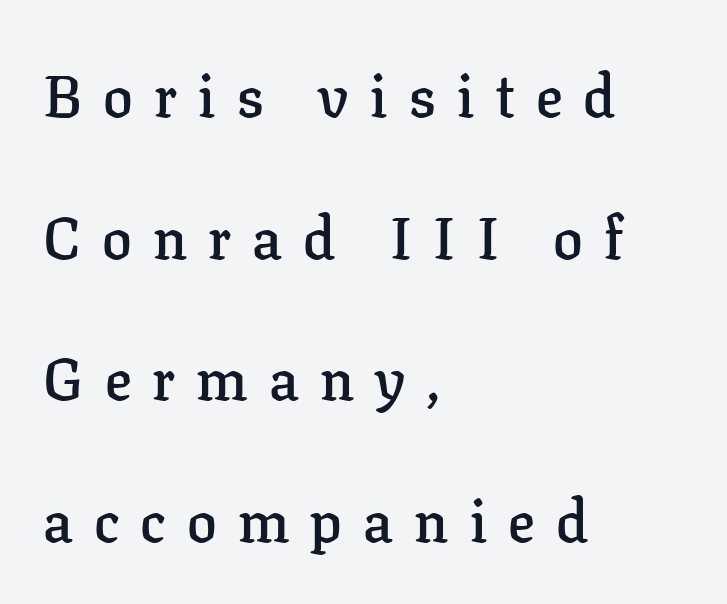
Q: Is the text bold? A: Semi-bold.
Q: Is the text italic (slanted)? A: No, it is upright.
Q: Is the typeface a serif or a sans-serif typeface? A: Serif.
Q: Is the text underlined? A: No.
Q: How is the paragraph aligned? A: Left-aligned.
Q: Is the spacing between letters normal or unusually wide? A: Unusually wide.
Q: Is the spacing between lines tight, normal or loose? A: Loose.
Q: Width (condensed, normal, or wide)? A: Normal.
Q: Stroke contrast? A: Low.
Q: x-height? A: Medium.
Q: Monospaced? A: No.
